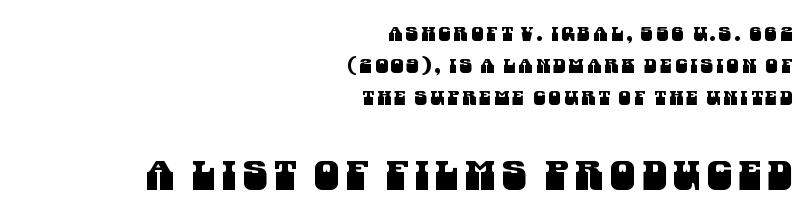
The image shows 40 px condensed sans-serif type; set right-aligned, normal line spacing (1.6x), not underlined; the second (bottom) block is 2.0x larger; medium stroke contrast and a large x-height.
